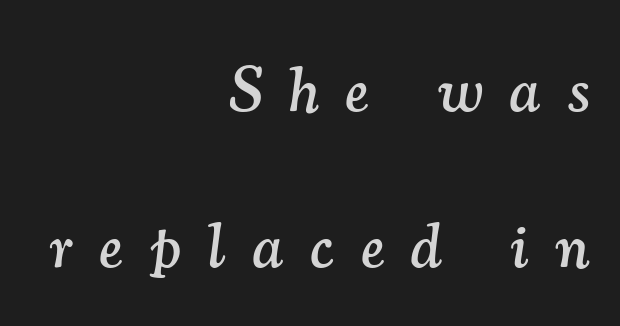
Q: Is the text italic (slanted)? A: Yes, it leans right by about 7 degrees.
Q: Is the typeface a serif or a sans-serif typeface? A: Serif.
Q: Is the text underlined? A: No.
Q: How is the paragraph aligned? A: Right-aligned.
Q: Is the spacing between letters normal or unusually wide? A: Unusually wide.
Q: Is the spacing between lines tight, normal or loose? A: Loose.
Q: Width (condensed, normal, or wide)? A: Normal.
Q: Stroke contrast? A: Medium.
Q: x-height? A: Small.
Q: Monospaced? A: No.
